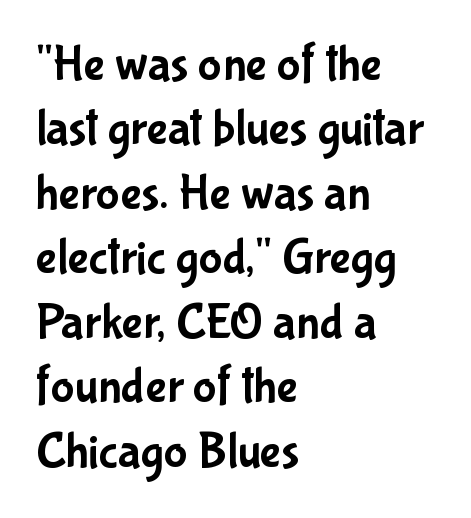
Q: Is the text italic (slanted)? A: No, it is upright.
Q: Is the typeface a serif or a sans-serif typeface? A: Sans-serif.
Q: Is the text underlined? A: No.
Q: How is the paragraph aligned? A: Left-aligned.
Q: Is the spacing between letters normal or unusually wide? A: Normal.
Q: Is the spacing between lines tight, normal or loose? A: Normal.
Q: Width (condensed, normal, or wide)? A: Condensed.
Q: Stroke contrast? A: Low.
Q: x-height? A: Medium.
Q: Monospaced? A: No.
